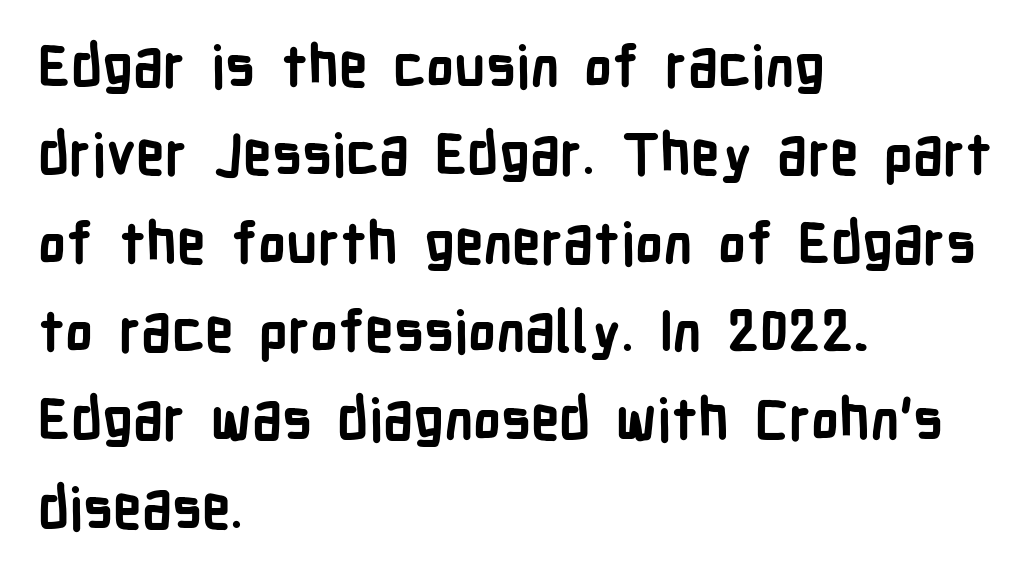
The image shows 57 px semibold, condensed sans-serif type, upright; set left-aligned, normal line spacing (1.55x), normal letter spacing, not underlined; low stroke contrast and a medium x-height.
